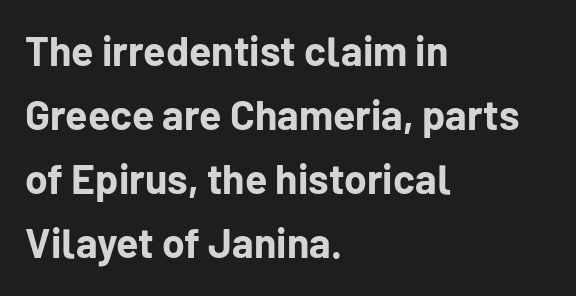
{"serif": "no", "italic": "no", "bold": "yes", "weight": "bold", "width": "normal", "stroke_contrast": "low", "x_height": "medium", "monospaced": "no", "underline": "no", "align": "left", "line_spacing": "normal", "line_spacing_ratio": 1.56, "letter_spacing": "normal", "letter_spacing_em": 0.0, "glyph_px": 41}
